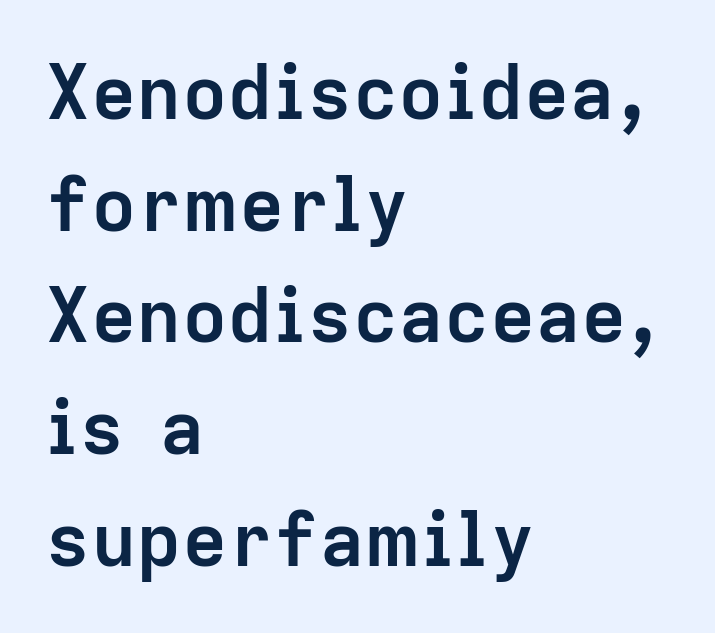
The image shows 76 px semibold sans-serif type, upright; set left-aligned, normal line spacing (1.47x), normal letter spacing, not underlined; low stroke contrast and a medium x-height.
